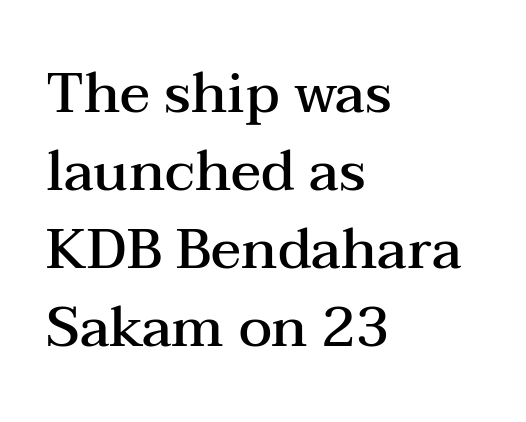
The image shows 56 px semibold, wide serif type, upright; set left-aligned, normal line spacing (1.39x), normal letter spacing, not underlined; medium stroke contrast and a medium x-height.
